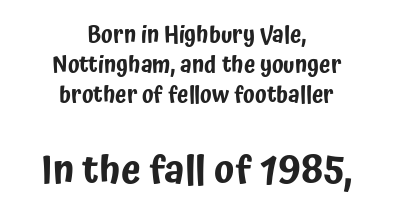
Each letter keeps its own natural width here, so spacing adapts to shape. The area under the type is left untouched. The letters sit at their default tracking, neither squeezed nor spread. These lines are centered, leaving both edges ragged.
